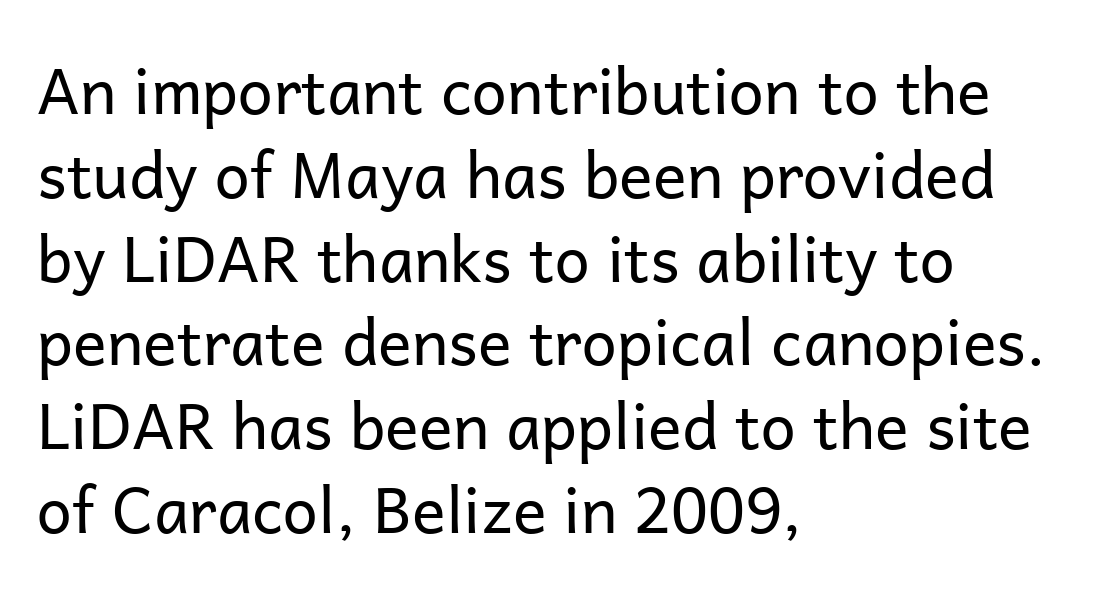
Bold? No — there's no thickening of the strokes. How are the letters spaced? Ordinarily, with no added tracking. Quick note: not italic, upright. Glance below the letters and you will spot only blank space.
